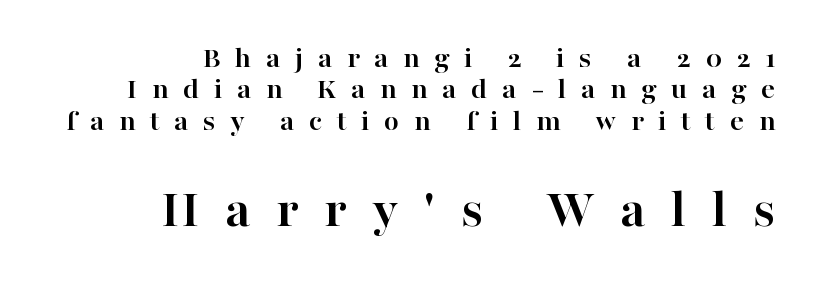
Q: Is the text bold? A: Yes.
Q: Is the text italic (slanted)? A: No, it is upright.
Q: Is the typeface a serif or a sans-serif typeface? A: Serif.
Q: Is the text underlined? A: No.
Q: How is the paragraph aligned? A: Right-aligned.
Q: Is the spacing between letters normal or unusually wide? A: Unusually wide.
Q: Is the spacing between lines tight, normal or loose? A: Tight.
Q: Which block of text is set in a larger size, the first (top) or the second (bottom)? A: The second (bottom) one.
Q: Width (condensed, normal, or wide)? A: Normal.
Q: Stroke contrast? A: High.
Q: x-height? A: Medium.
Q: Monospaced? A: No.
